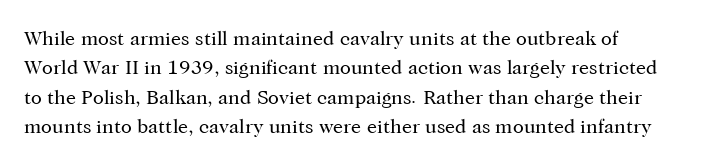
The rendering uses a moderate line-height, typical for paragraphs. There is no visible air inserted between adjacent glyphs. Weight class: somewhere from thin through regular. Italic? Not at all — the glyphs are vertical. Any mark beneath the type? The region is blank.
